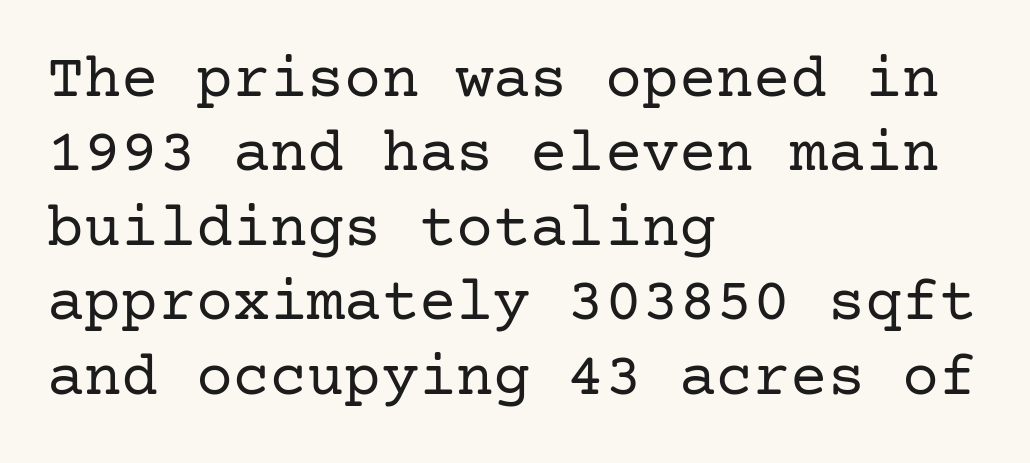
Q: Is the text bold? A: No.
Q: Is the text italic (slanted)? A: No, it is upright.
Q: Is the typeface a serif or a sans-serif typeface? A: Serif.
Q: Is the text underlined? A: No.
Q: How is the paragraph aligned? A: Left-aligned.
Q: Is the spacing between letters normal or unusually wide? A: Normal.
Q: Width (condensed, normal, or wide)? A: Normal.
Q: Stroke contrast? A: Low.
Q: x-height? A: Medium.
